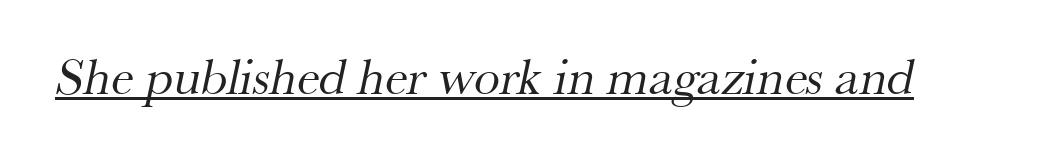
Emphasis is given by a line drawn under the lettering. The rendering uses natural spacing where letterforms have individual widths. Think standard paragraph weight, or any step lighter than that. Standard letterfit; no display-style spreading of the glyphs. Yep, those are serifs on the letters.
